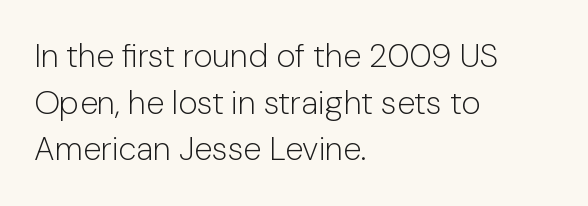
The passage shown is typed in a proportional face where columns would drift. The letters carry no serifs — their stems end cleanly without finishing strokes. Compared with typical paragraphs, the rows here are spaced about the same. The face used here is rendered with its standard letterfit. Bare-footed words on every line. The lettering stays uniformly vertical, giving the passage a roman look.
